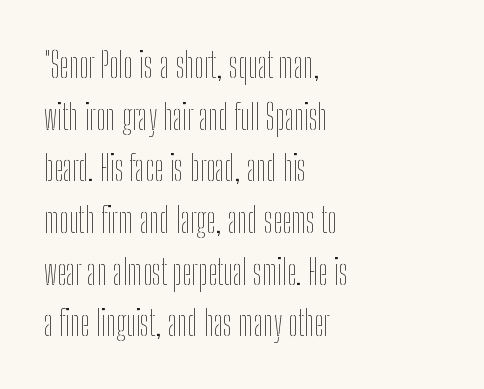
{"italic": "no", "bold": "no", "weight": "thin", "width": "condensed", "stroke_contrast": "low", "x_height": "medium", "monospaced": "no", "underline": "no", "align": "left", "line_spacing": "normal", "line_spacing_ratio": 1.52, "letter_spacing": "normal", "letter_spacing_em": 0.0, "glyph_px": 34}
